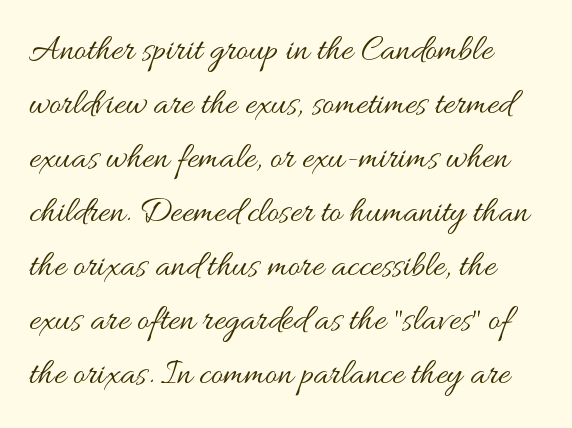
Q: Is the text bold? A: No.
Q: Is the text italic (slanted)? A: Yes.
Q: Is the text underlined? A: No.
Q: Is the spacing between letters normal or unusually wide? A: Normal.
Q: Is the spacing between lines tight, normal or loose? A: Normal.
Q: Width (condensed, normal, or wide)? A: Wide.
Q: Stroke contrast? A: Medium.
Q: x-height? A: Small.
Q: Monospaced? A: No.
